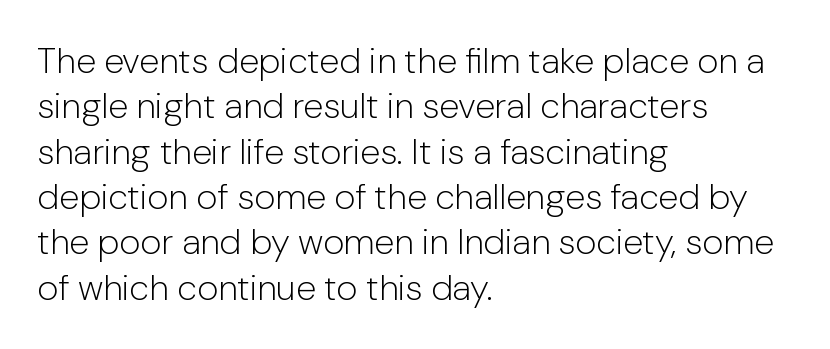
The image shows 36 px light sans-serif type, upright; set left-aligned, normal line spacing (1.26x), normal letter spacing, not underlined; low stroke contrast and a medium x-height.
